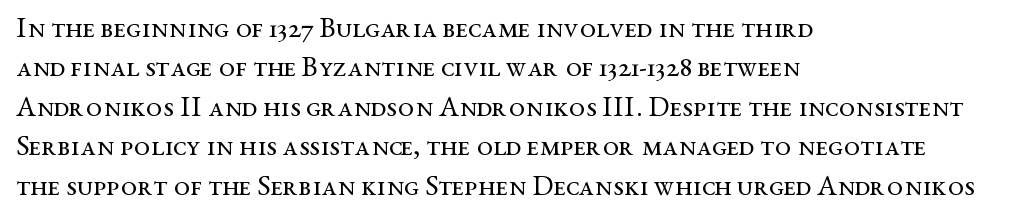
Each letter keeps its own natural width here, so spacing adapts to shape. The passage shown is not bold in any degree. The typeface chosen for these lines features serifs. A typesetter would call this zero additional tracking. Each line starts at the same left margin while the right side varies.
